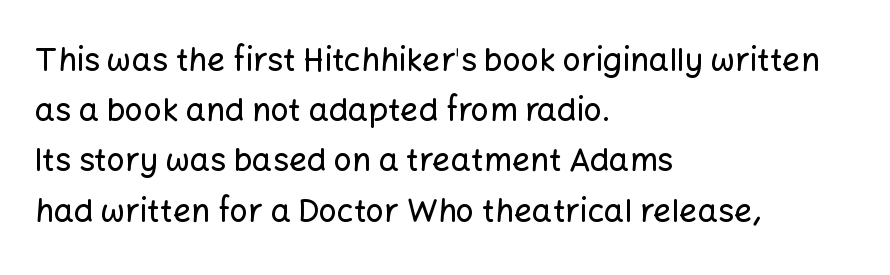
Q: Is the text italic (slanted)? A: No, it is upright.
Q: Is the typeface a serif or a sans-serif typeface? A: Sans-serif.
Q: Is the text underlined? A: No.
Q: How is the paragraph aligned? A: Left-aligned.
Q: Is the spacing between letters normal or unusually wide? A: Normal.
Q: Is the spacing between lines tight, normal or loose? A: Normal.
Q: Width (condensed, normal, or wide)? A: Normal.
Q: Stroke contrast? A: Low.
Q: x-height? A: Medium.
Q: Monospaced? A: No.
